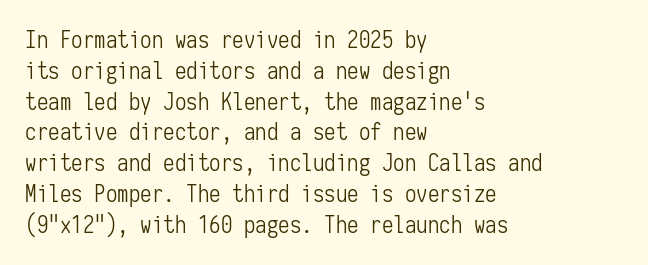
The image shows 23 px text type, upright; set left-aligned, normal line spacing (1.34x), normal letter spacing, not underlined.
